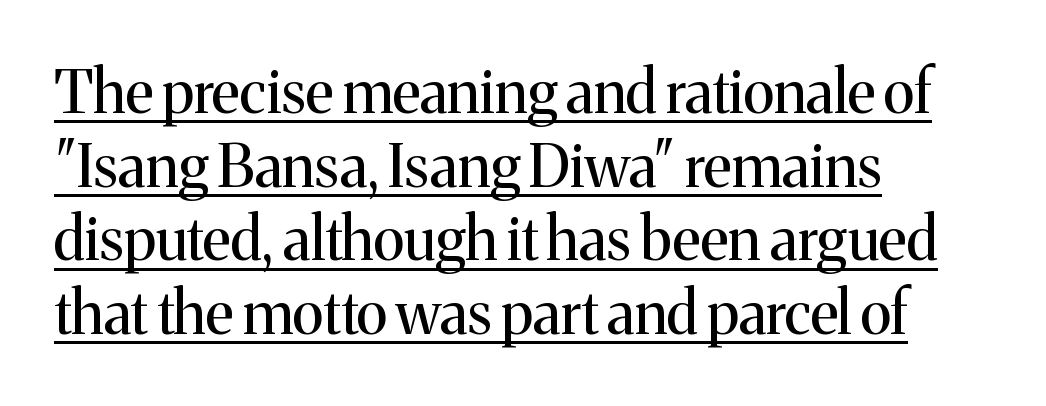
Q: Is the text bold? A: No.
Q: Is the text italic (slanted)? A: No, it is upright.
Q: Is the typeface a serif or a sans-serif typeface? A: Serif.
Q: Is the text underlined? A: Yes.
Q: How is the paragraph aligned? A: Left-aligned.
Q: Is the spacing between letters normal or unusually wide? A: Normal.
Q: Is the spacing between lines tight, normal or loose? A: Normal.
Q: Width (condensed, normal, or wide)? A: Normal.
Q: Stroke contrast? A: Medium.
Q: x-height? A: Medium.
Q: Monospaced? A: No.
